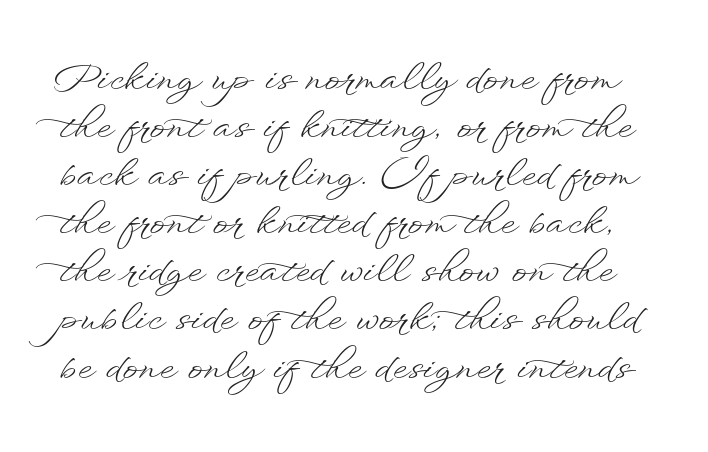
The image shows 37 px light, wide type; set normal line spacing (1.3x), normal letter spacing, not underlined; low stroke contrast and a small x-height.
